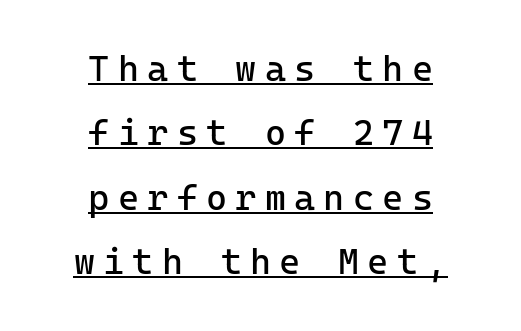
{"serif": "no", "italic": "no", "bold": "no", "weight": "regular", "width": "normal", "stroke_contrast": "low", "x_height": "medium", "monospaced": "yes", "underline": "yes", "align": "center", "line_spacing_ratio": 1.79, "letter_spacing": "wide", "letter_spacing_em": 0.23, "glyph_px": 36}
